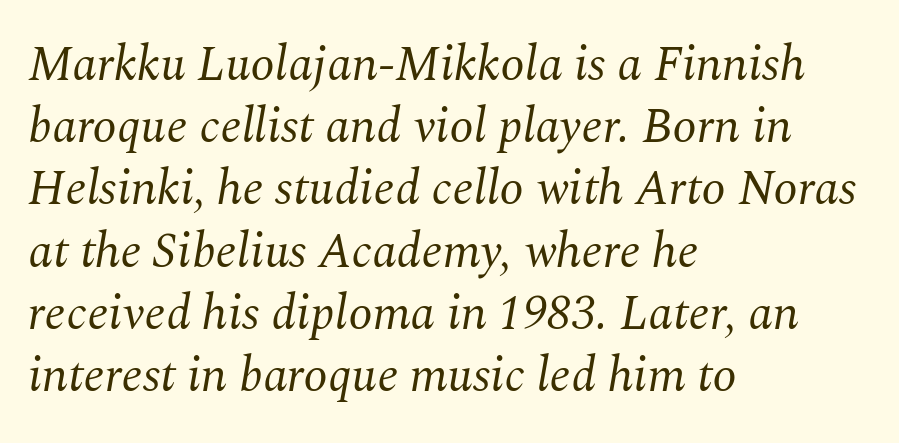
{"serif": "yes", "italic": "yes", "lean": "right", "slant_degrees": 10, "bold": "no", "weight": "regular", "width": "normal", "stroke_contrast": "medium", "x_height": "medium", "monospaced": "no", "underline": "no", "align": "left", "line_spacing": "normal", "line_spacing_ratio": 1.27, "letter_spacing": "normal", "letter_spacing_em": 0.0, "glyph_px": 49}
